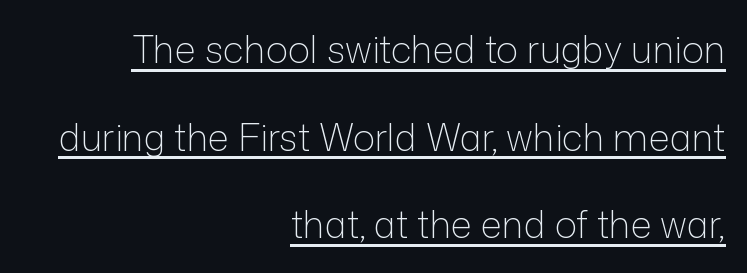
Q: Is the text bold? A: No.
Q: Is the text italic (slanted)? A: No, it is upright.
Q: Is the typeface a serif or a sans-serif typeface? A: Sans-serif.
Q: Is the text underlined? A: Yes.
Q: How is the paragraph aligned? A: Right-aligned.
Q: Is the spacing between letters normal or unusually wide? A: Normal.
Q: Is the spacing between lines tight, normal or loose? A: Loose.
Q: Width (condensed, normal, or wide)? A: Normal.
Q: Stroke contrast? A: Low.
Q: x-height? A: Medium.
Q: Monospaced? A: No.
